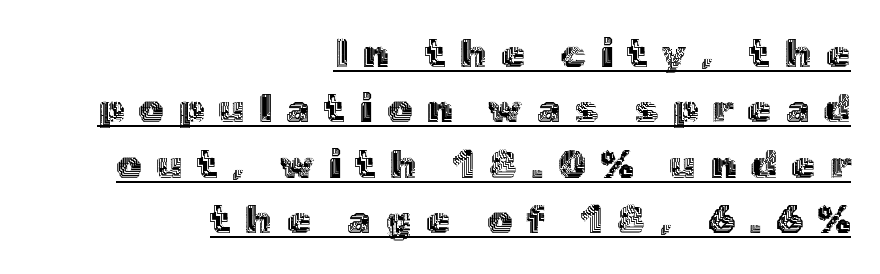
Q: Is the text italic (slanted)? A: No, it is upright.
Q: Is the text underlined? A: Yes.
Q: How is the paragraph aligned? A: Right-aligned.
Q: Is the spacing between letters normal or unusually wide? A: Unusually wide.
Q: Is the spacing between lines tight, normal or loose? A: Normal.
Q: Width (condensed, normal, or wide)? A: Normal.
Q: x-height? A: Medium.
Q: Monospaced? A: No.
